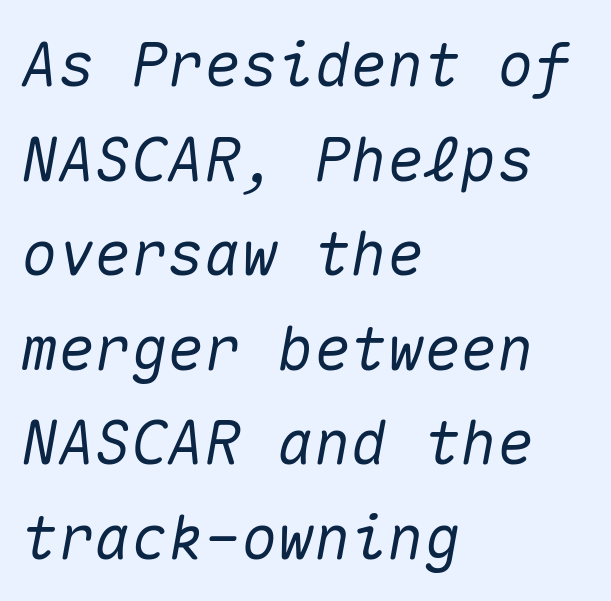
The image shows 61 px text type, italic (leaning right), monospaced; set left-aligned, normal line spacing (1.55x), normal letter spacing, not underlined; medium stroke contrast and a medium x-height.
